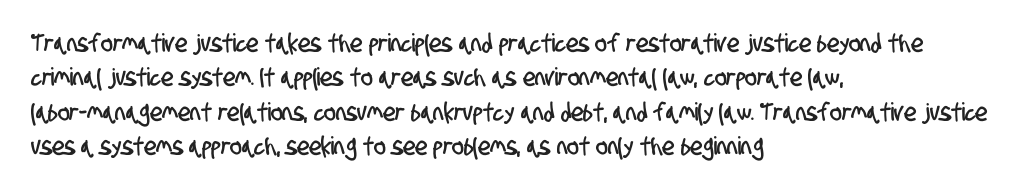
{"underline": "no", "align": "left", "line_spacing": "normal", "line_spacing_ratio": 1.38, "letter_spacing": "normal", "letter_spacing_em": 0.0, "glyph_px": 25}
